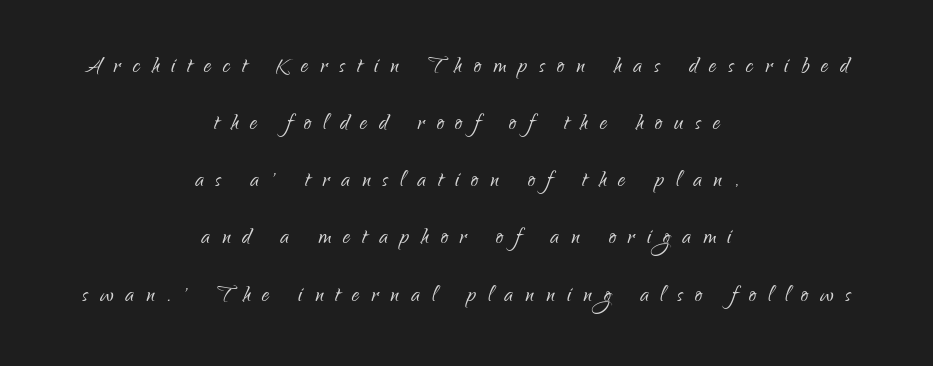
Q: Is the text bold? A: No.
Q: Is the text italic (slanted)? A: Yes.
Q: Is the typeface a serif or a sans-serif typeface? A: Sans-serif.
Q: Is the text underlined? A: No.
Q: How is the paragraph aligned? A: Centered.
Q: Is the spacing between letters normal or unusually wide? A: Unusually wide.
Q: Is the spacing between lines tight, normal or loose? A: Loose.
Q: Width (condensed, normal, or wide)? A: Condensed.
Q: Stroke contrast? A: Low.
Q: x-height? A: Small.
Q: Monospaced? A: No.
